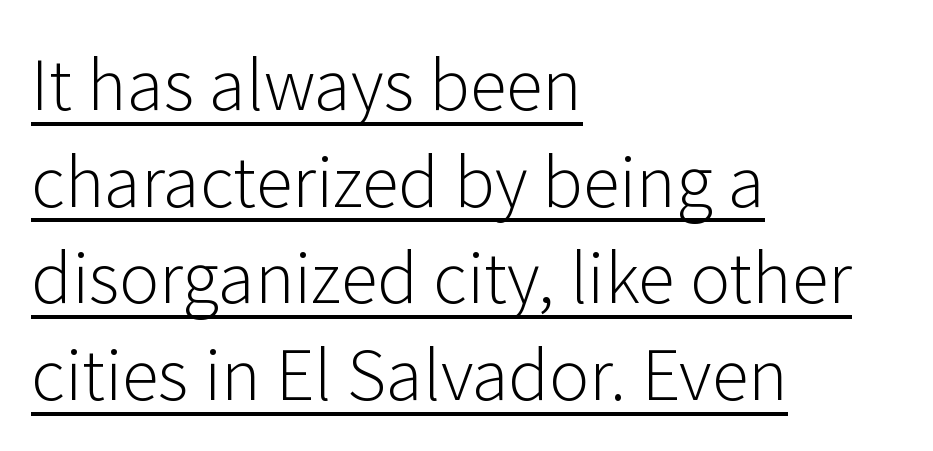
The image shows 68 px light sans-serif type, upright; set left-aligned, normal line spacing (1.42x), normal letter spacing, underlined; low stroke contrast and a medium x-height.
